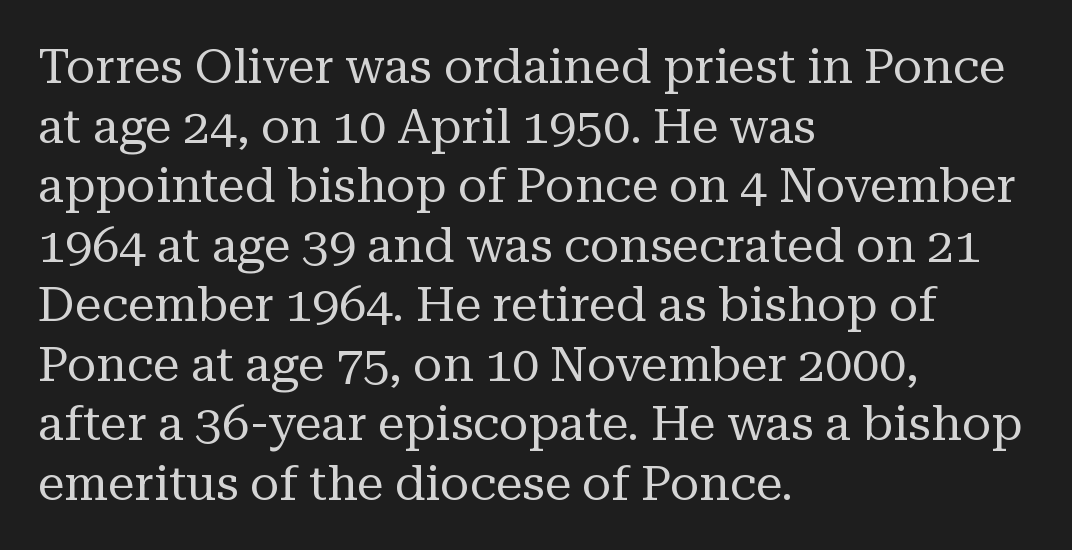
{"serif": "yes", "italic": "no", "bold": "no", "weight": "regular", "width": "normal", "stroke_contrast": "medium", "x_height": "medium", "monospaced": "no", "underline": "no", "align": "left", "line_spacing_ratio": 1.24, "letter_spacing": "normal", "letter_spacing_em": 0.0, "glyph_px": 48}
